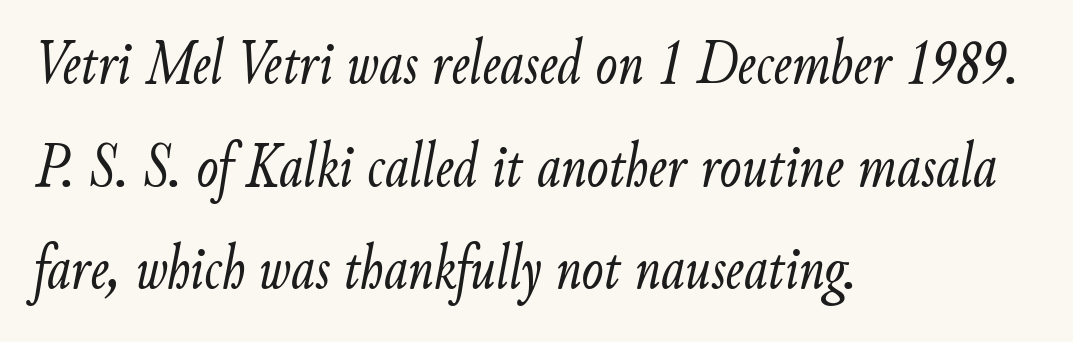
The image shows 65 px light, condensed type, italic (leaning right); set left-aligned, normal line spacing (1.58x), normal letter spacing, not underlined; low stroke contrast and a small x-height.
